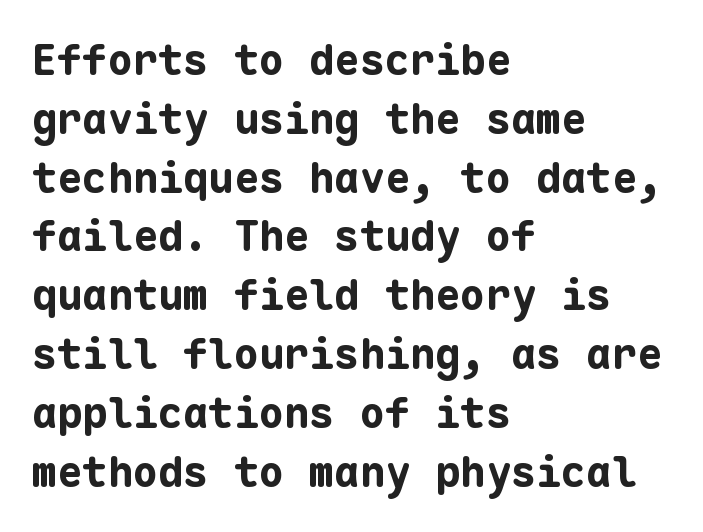
Is this a fixed-width face? Yes — each glyph sits in an identical cell. All the whitespace from short lines collects on the right. Letter spacing: default. Serif or sans? Sans — the stroke terminals are bare. The zone under the glyphs is completely vacant. Compared with an ordinary text face, these strokes are far heavier — a full bold.
